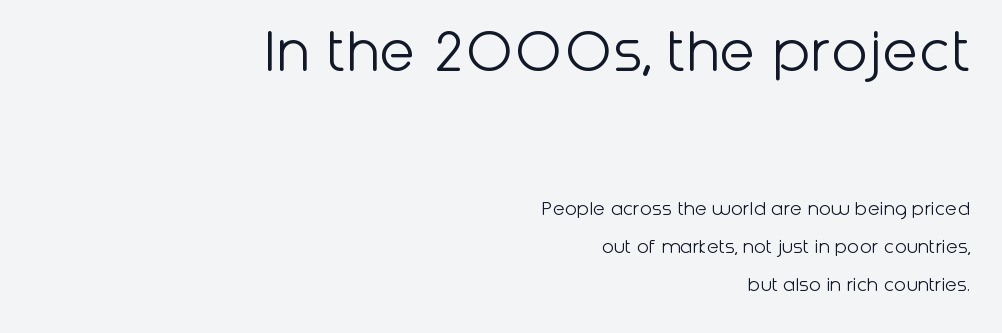
Q: Is the text bold? A: No.
Q: Is the text italic (slanted)? A: No, it is upright.
Q: Is the typeface a serif or a sans-serif typeface? A: Sans-serif.
Q: Is the text underlined? A: No.
Q: How is the paragraph aligned? A: Right-aligned.
Q: Is the spacing between letters normal or unusually wide? A: Normal.
Q: Which block of text is set in a larger size, the first (top) or the second (bottom)? A: The first (top) one.
Q: Width (condensed, normal, or wide)? A: Normal.
Q: Stroke contrast? A: Low.
Q: x-height? A: Medium.
Q: Monospaced? A: No.
